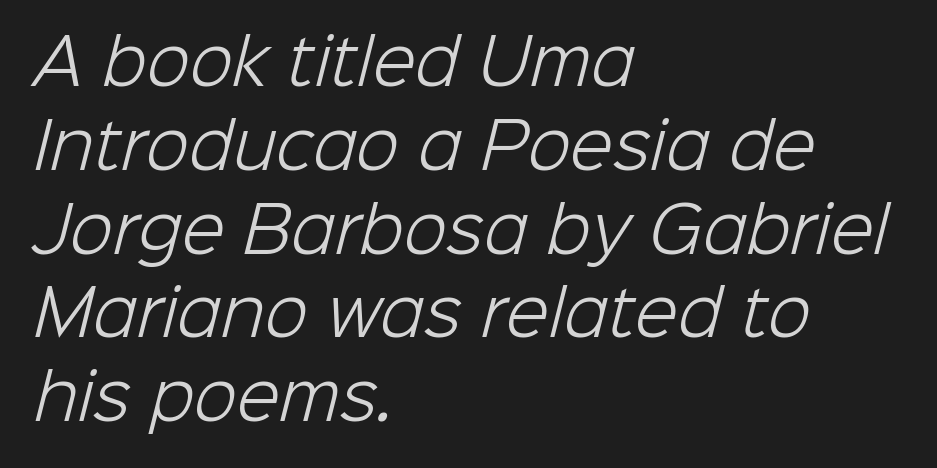
Any mark beneath the type? The region is blank. The rendering uses a moderate line-height, typical for paragraphs. The text was rendered using a sans face with plain stroke endings. A student would call this left alignment; a typographer would say flush left, rag right. Spacing verdict: proportional, widths tailored to each character. No heavy texture on the line: the type isn't bold.
